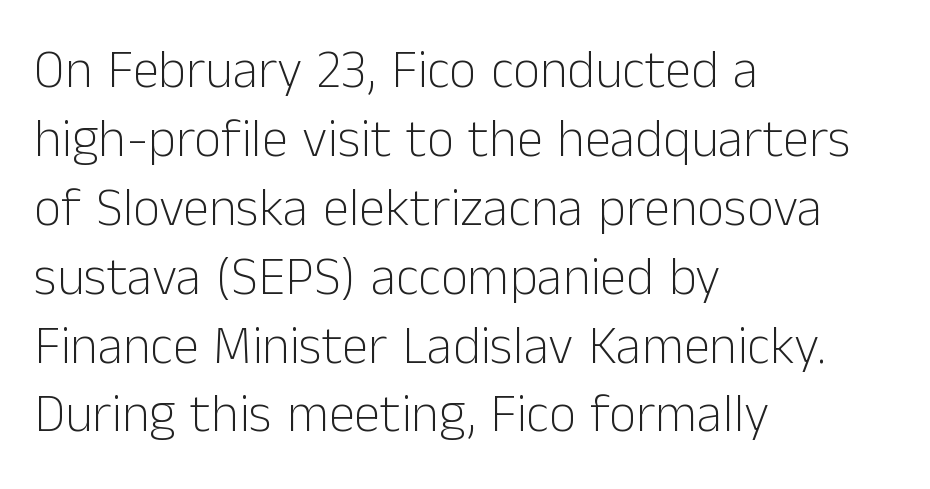
The typesetting does not lean heavy: it is not bold. Tall strokes in this sample are plumb rather than angled. Vertically, the passage feels balanced, rows spaced as you'd expect. The designer went with a sans here, leaving each stem footless. Nothing unusual about the tracking: characters are spaced as the font intends. The letters advance in unequal steps, a hallmark of proportional type.
